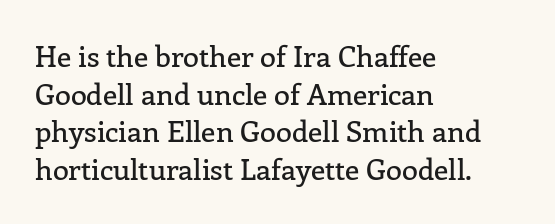
{"serif": "yes", "italic": "no", "width": "normal", "stroke_contrast": "low", "x_height": "medium", "monospaced": "no", "underline": "no", "align": "left", "line_spacing": "normal", "line_spacing_ratio": 1.3, "letter_spacing": "normal", "letter_spacing_em": 0.0, "glyph_px": 29}
